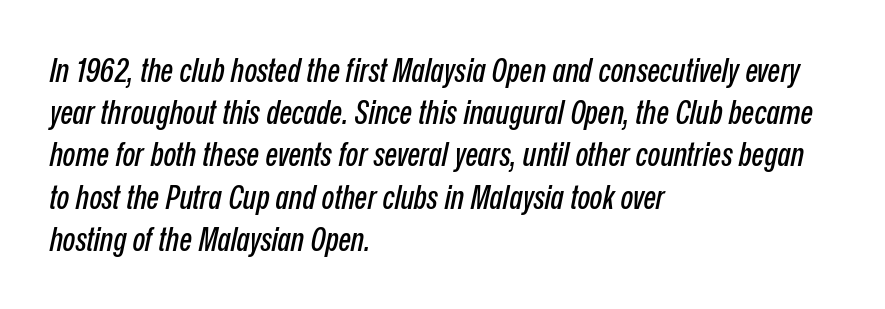
{"italic": "yes", "lean": "right", "slant_degrees": 12, "width": "condensed", "stroke_contrast": "low", "x_height": "medium", "monospaced": "no", "underline": "no", "align": "left", "line_spacing": "normal", "line_spacing_ratio": 1.28, "letter_spacing": "normal", "letter_spacing_em": 0.0, "glyph_px": 33}
